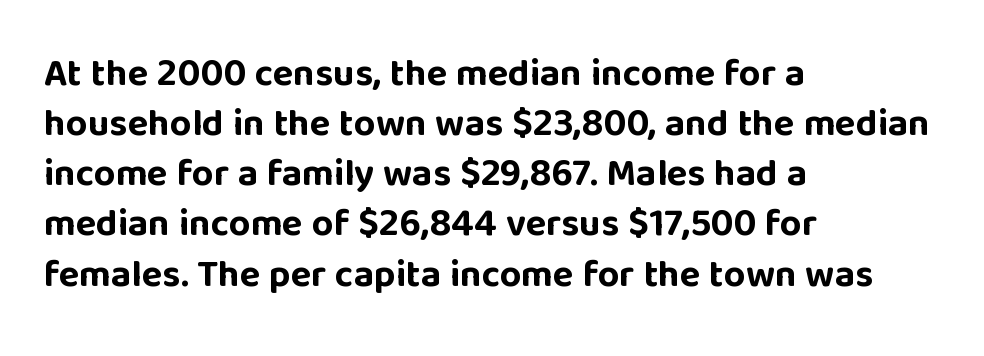
{"serif": "no", "italic": "no", "bold": "yes", "weight": "bold", "width": "normal", "stroke_contrast": "low", "x_height": "large", "monospaced": "no", "underline": "no", "align": "left", "line_spacing": "normal", "line_spacing_ratio": 1.32, "letter_spacing": "normal", "letter_spacing_em": 0.0, "glyph_px": 38}
